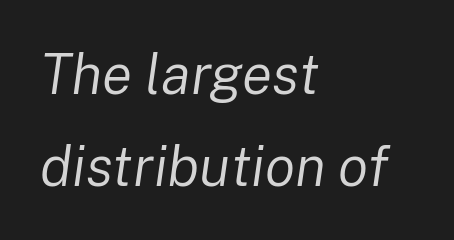
Q: Is the text bold? A: No.
Q: Is the text italic (slanted)? A: Yes, it leans right by about 8 degrees.
Q: Is the text underlined? A: No.
Q: How is the paragraph aligned? A: Left-aligned.
Q: Is the spacing between letters normal or unusually wide? A: Normal.
Q: Is the spacing between lines tight, normal or loose? A: Normal.
Q: Width (condensed, normal, or wide)? A: Normal.
Q: Stroke contrast? A: Low.
Q: x-height? A: Medium.
Q: Monospaced? A: No.
